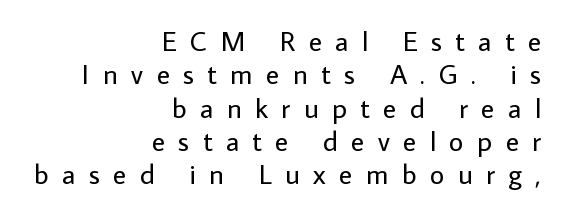
The image shows 28 px regular-weight sans-serif type, upright; set right-aligned, line spacing 1.19x, unusually wide letter spacing (+0.48 em), not underlined; low stroke contrast and a medium x-height.
